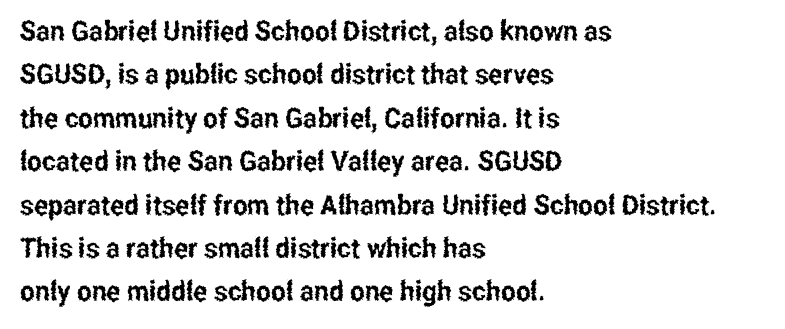
The image shows 28 px condensed sans-serif type, upright; set left-aligned, normal line spacing (1.55x), normal letter spacing, not underlined; low stroke contrast and a medium x-height.
